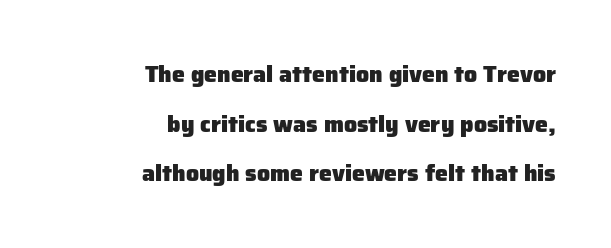
{"italic": "no", "bold": "yes", "underline": "no", "align": "right", "line_spacing": "loose", "line_spacing_ratio": 2.16, "letter_spacing": "normal", "letter_spacing_em": 0.0, "glyph_px": 23}
